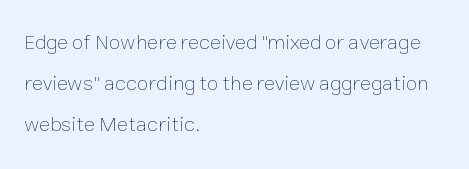
{"italic": "no", "bold": "no", "underline": "no", "align": "left", "line_spacing": "loose", "line_spacing_ratio": 1.96, "letter_spacing": "normal", "letter_spacing_em": 0.0, "glyph_px": 21}
